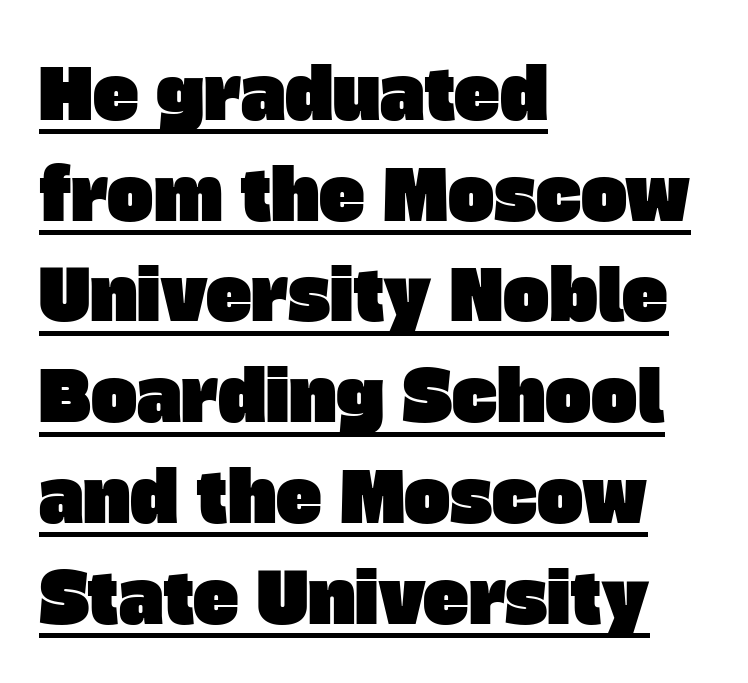
The image shows 69 px sans-serif type; set left-aligned, normal line spacing (1.46x), normal letter spacing, underlined; low stroke contrast and a large x-height.
